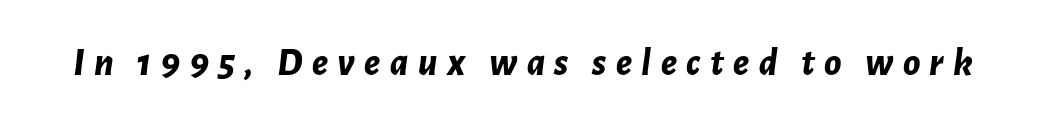
Q: Is the text bold? A: Yes.
Q: Is the text italic (slanted)? A: Yes, it leans right by about 7 degrees.
Q: Is the text underlined? A: No.
Q: Is the spacing between letters normal or unusually wide? A: Unusually wide.
Q: Width (condensed, normal, or wide)? A: Normal.
Q: Stroke contrast? A: Low.
Q: x-height? A: Medium.
Q: Monospaced? A: No.
